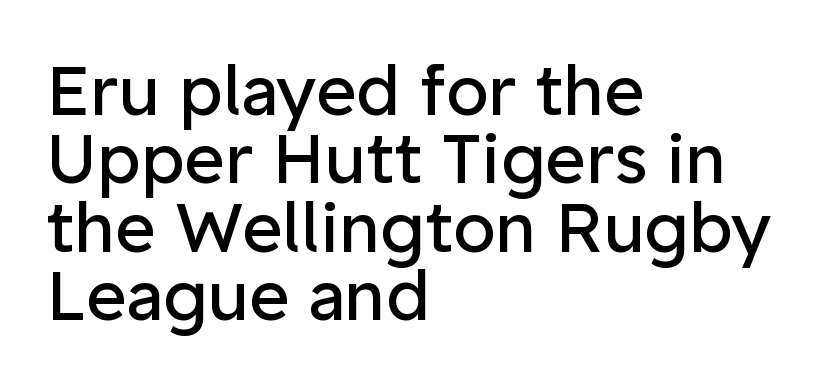
The image shows 69 px regular-weight sans-serif type, upright; set left-aligned, tight line spacing (0.99x), normal letter spacing, not underlined; low stroke contrast and a medium x-height.
